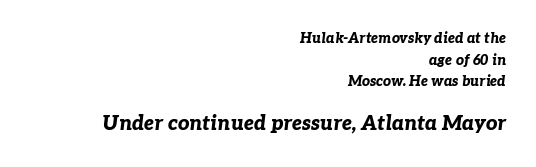
Q: Is the text bold? A: Yes.
Q: Is the text italic (slanted)? A: Yes, it leans right by about 7 degrees.
Q: Is the text underlined? A: No.
Q: How is the paragraph aligned? A: Right-aligned.
Q: Is the spacing between letters normal or unusually wide? A: Normal.
Q: Is the spacing between lines tight, normal or loose? A: Normal.
Q: Which block of text is set in a larger size, the first (top) or the second (bottom)? A: The second (bottom) one.
